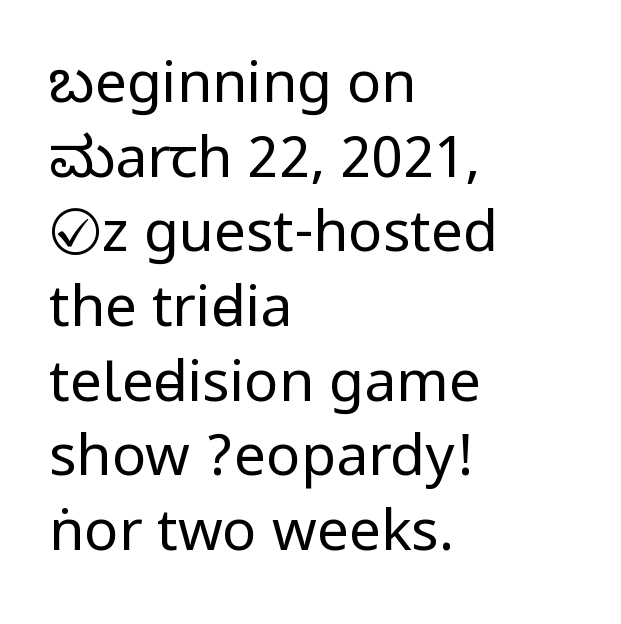
Stroke thickness stays within the range of a standard reading face or lighter. A typesetter would label this face a sans. Caption: standard tracking, unaltered. The strip under each line holds only bare page. Compared with typical paragraphs, the rows here are spaced about the same. The setting favours the left margin, as ordinary paragraphs usually do.
